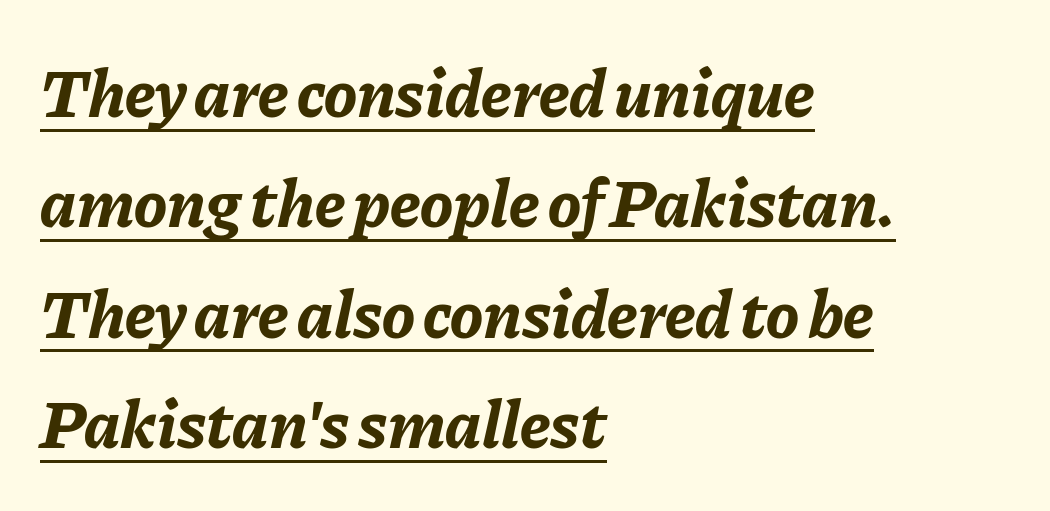
{"italic": "yes", "lean": "right", "slant_degrees": 11, "bold": "yes", "weight": "bold", "width": "normal", "stroke_contrast": "low", "x_height": "medium", "monospaced": "no", "underline": "yes", "align": "left", "line_spacing": "normal", "line_spacing_ratio": 1.6, "letter_spacing": "normal", "letter_spacing_em": 0.0, "glyph_px": 69}
